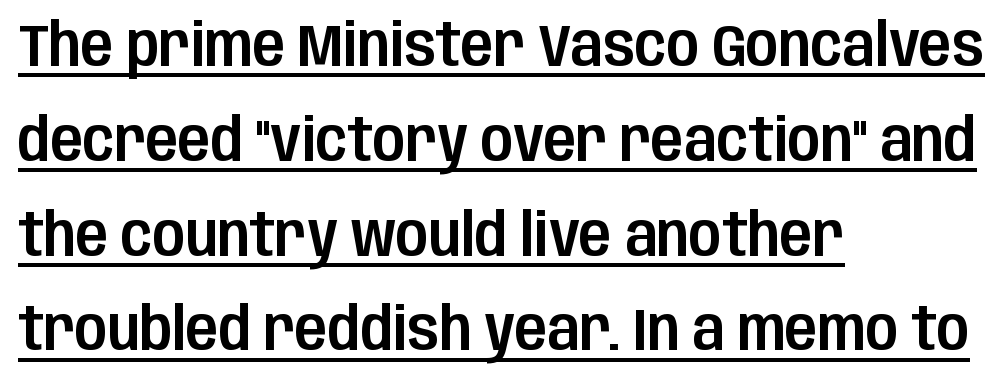
{"serif": "no", "italic": "no", "width": "condensed", "stroke_contrast": "low", "x_height": "large", "monospaced": "no", "underline": "yes", "align": "left", "line_spacing": "normal", "line_spacing_ratio": 1.58, "letter_spacing": "normal", "letter_spacing_em": 0.0, "glyph_px": 60}
